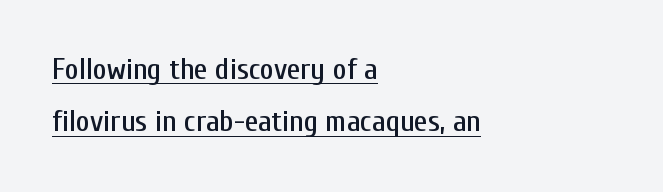
The rendering anchors every line to the left-hand side. Style check: upright. The rendering uses the underline text-decoration. Varying glyph widths throughout — classic text-font behaviour. Is the letter spacing exaggerated? No — it looks like the ordinary default. In terms of letterform style, serifs are entirely absent.
